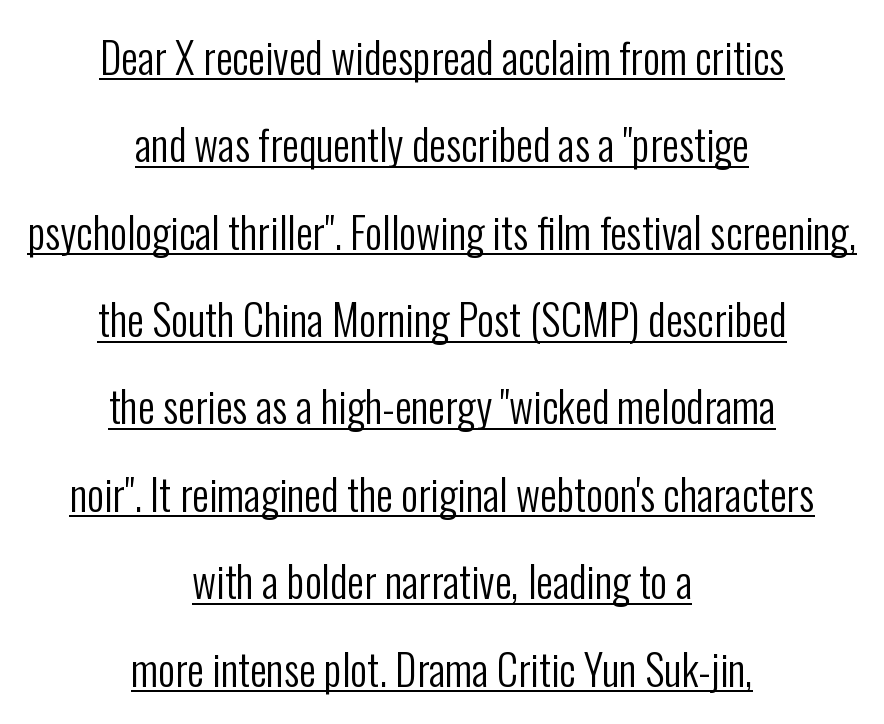
The image shows 42 px regular-weight, condensed sans-serif type, upright; set centered, loose line spacing (2.08x), normal letter spacing, underlined; low stroke contrast and a medium x-height.
